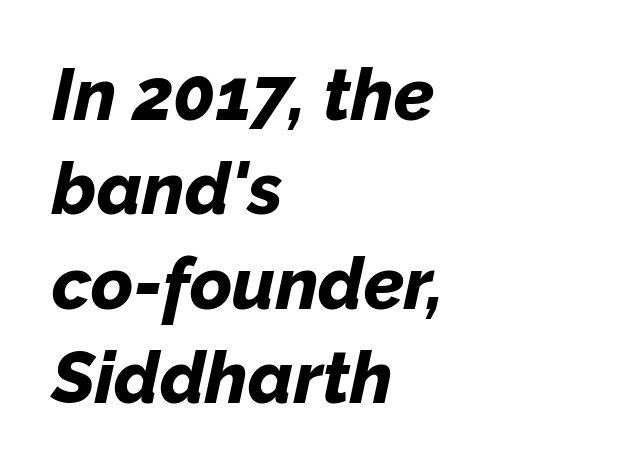
{"italic": "yes", "lean": "right", "slant_degrees": 12, "bold": "yes", "weight": "bold", "width": "normal", "stroke_contrast": "low", "x_height": "medium", "monospaced": "no", "underline": "no", "align": "left", "line_spacing": "normal", "line_spacing_ratio": 1.31, "letter_spacing": "normal", "letter_spacing_em": 0.0, "glyph_px": 72}
